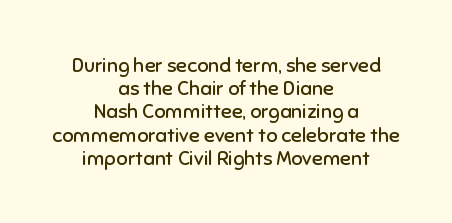
The image shows 20 px text type, upright; set centered, line spacing 1.16x, normal letter spacing, not underlined.
